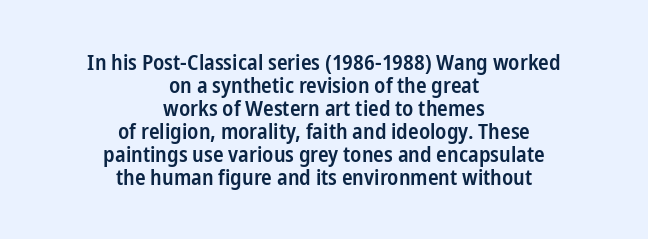
Q: Is the text bold? A: Semi-bold.
Q: Is the text italic (slanted)? A: No, it is upright.
Q: Is the text underlined? A: No.
Q: How is the paragraph aligned? A: Centered.
Q: Is the spacing between letters normal or unusually wide? A: Normal.
Q: Is the spacing between lines tight, normal or loose? A: Tight.
